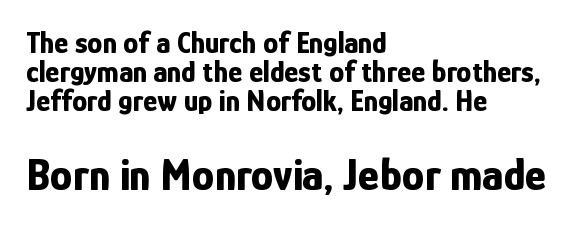
{"serif": "no", "italic": "no", "bold": "yes", "weight": "bold", "width": "condensed", "stroke_contrast": "low", "x_height": "medium", "monospaced": "no", "underline": "no", "align": "left", "line_spacing": "tight", "line_spacing_ratio": 0.97, "letter_spacing": "normal", "letter_spacing_em": 0.0, "larger_block": "second", "size_ratio": 1.5, "glyph_px": 45}
